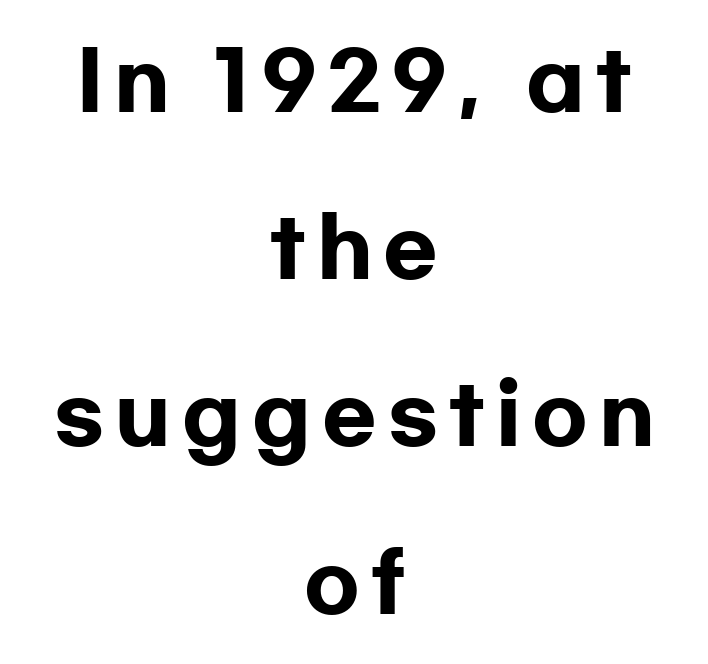
The image shows 80 px heavy, wide sans-serif type, upright; set centered, loose line spacing (2.09x), not underlined; low stroke contrast and a medium x-height.
